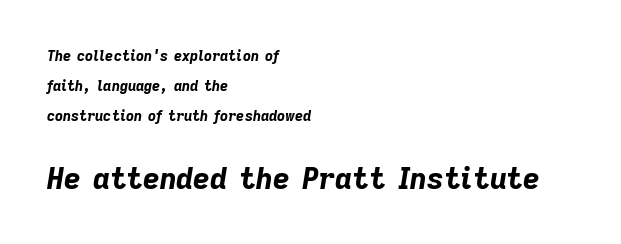
Every character sits at an angle, as italics do. Casual observation: everything's shoved over to the left. Quick note: interline space is abundant. Letters rest on an invisible, unmarked baseline. Characters follow at the spacing the type designer built in.
